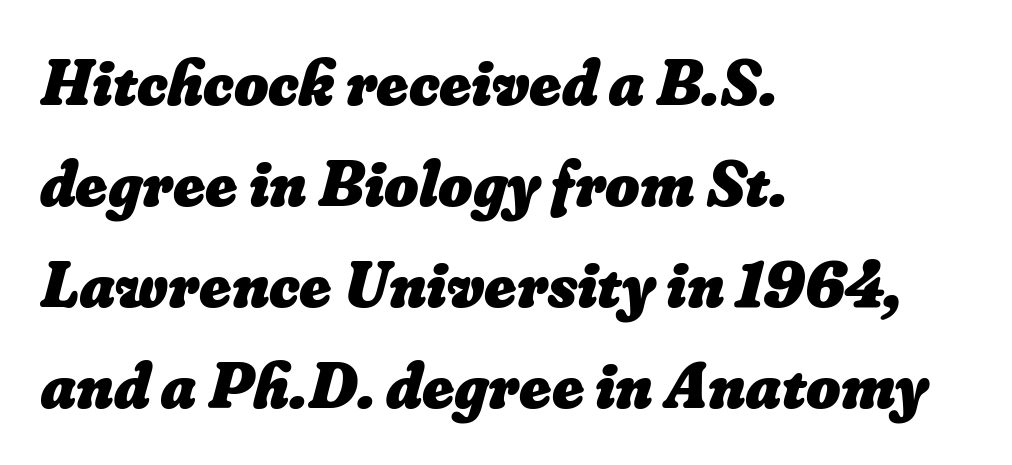
Q: Is the text bold? A: Yes.
Q: Is the text underlined? A: No.
Q: How is the paragraph aligned? A: Left-aligned.
Q: Is the spacing between letters normal or unusually wide? A: Normal.
Q: Is the spacing between lines tight, normal or loose? A: Normal.
Q: Width (condensed, normal, or wide)? A: Normal.
Q: Stroke contrast? A: Low.
Q: x-height? A: Small.
Q: Monospaced? A: No.
